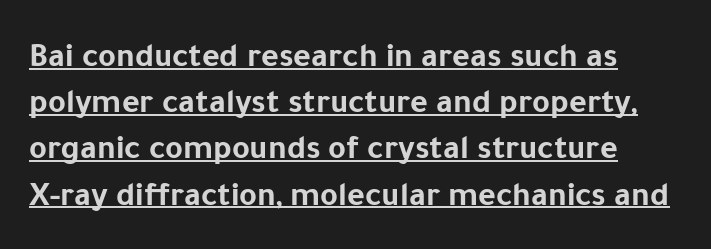
{"serif": "no", "italic": "no", "bold": "yes", "weight": "bold", "width": "normal", "stroke_contrast": "low", "x_height": "medium", "monospaced": "no", "underline": "yes", "line_spacing": "normal", "line_spacing_ratio": 1.36, "letter_spacing": "normal", "letter_spacing_em": 0.0, "glyph_px": 34}
